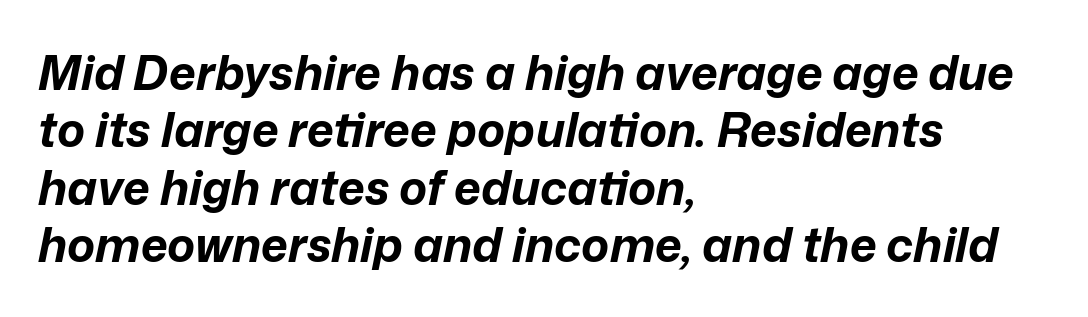
{"italic": "yes", "lean": "right", "slant_degrees": 12, "bold": "yes", "weight": "bold", "width": "normal", "stroke_contrast": "low", "x_height": "medium", "monospaced": "no", "underline": "no", "align": "left", "line_spacing_ratio": 1.22, "letter_spacing": "normal", "letter_spacing_em": 0.0, "glyph_px": 47}
